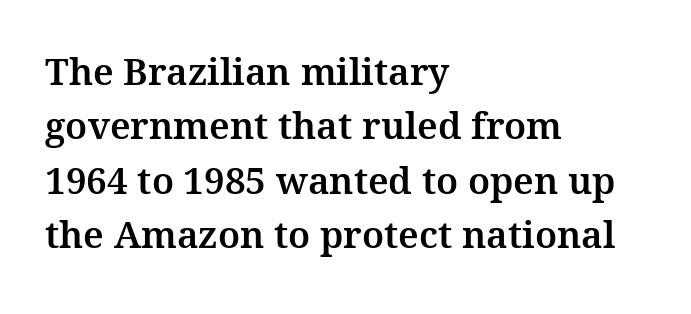
Q: Is the text italic (slanted)? A: No, it is upright.
Q: Is the typeface a serif or a sans-serif typeface? A: Serif.
Q: Is the text underlined? A: No.
Q: How is the paragraph aligned? A: Left-aligned.
Q: Is the spacing between letters normal or unusually wide? A: Normal.
Q: Is the spacing between lines tight, normal or loose? A: Normal.
Q: Width (condensed, normal, or wide)? A: Normal.
Q: Stroke contrast? A: Medium.
Q: x-height? A: Medium.
Q: Monospaced? A: No.
